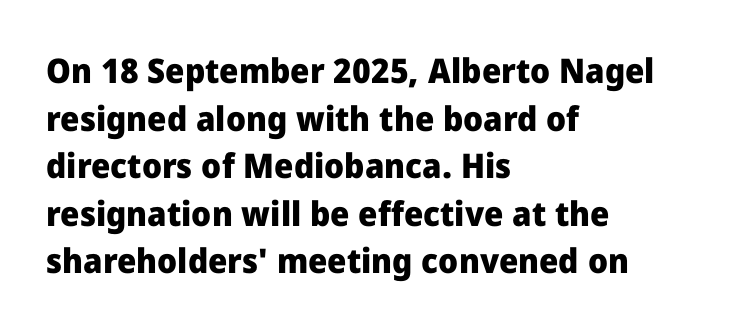
The image shows 34 px heavy sans-serif type, upright; set left-aligned, normal line spacing (1.4x), normal letter spacing, not underlined; low stroke contrast and a medium x-height.
